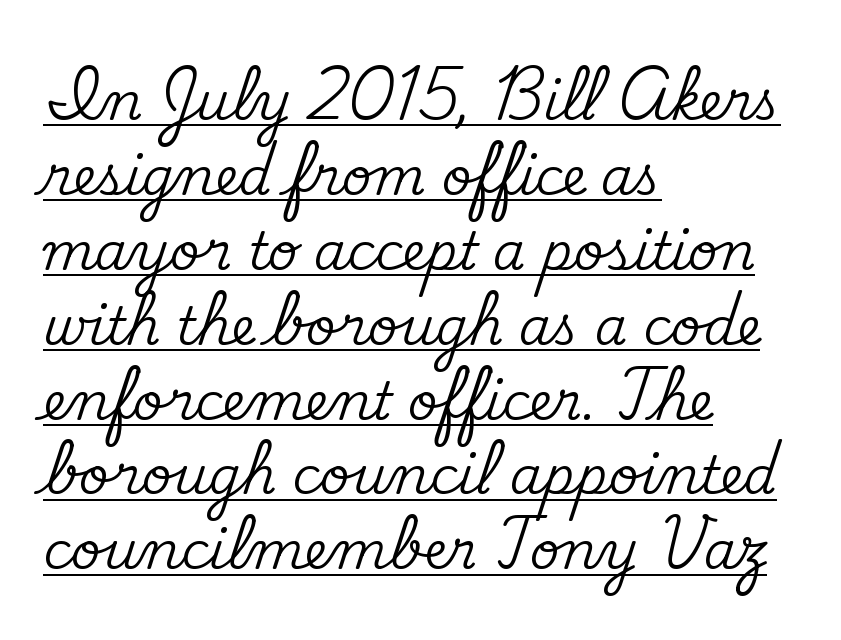
Q: Is the text italic (slanted)? A: Yes.
Q: Is the text underlined? A: Yes.
Q: How is the paragraph aligned? A: Left-aligned.
Q: Is the spacing between letters normal or unusually wide? A: Normal.
Q: Is the spacing between lines tight, normal or loose? A: Normal.
Q: Width (condensed, normal, or wide)? A: Normal.
Q: Stroke contrast? A: Medium.
Q: x-height? A: Small.
Q: Monospaced? A: No.
